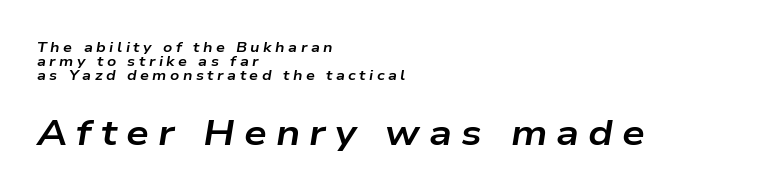
{"italic": "yes", "lean": "right", "slant_degrees": 9, "bold": "yes", "weight": "bold", "width": "wide", "stroke_contrast": "low", "x_height": "medium", "monospaced": "no", "underline": "no", "align": "left", "line_spacing": "tight", "line_spacing_ratio": 1.01, "letter_spacing": "wide", "letter_spacing_em": 0.25, "larger_block": "second", "size_ratio": 2.57, "glyph_px": 36}
